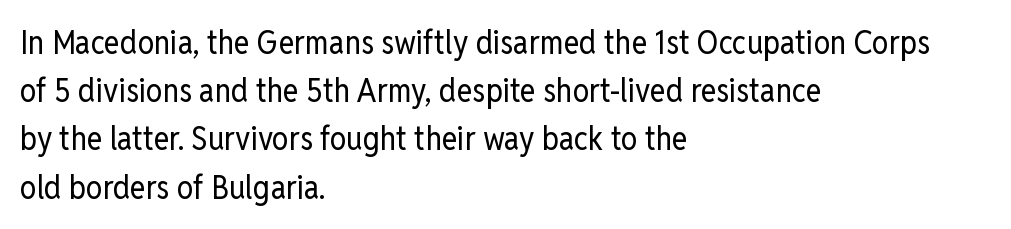
Q: Is the text bold? A: No.
Q: Is the text italic (slanted)? A: No, it is upright.
Q: Is the typeface a serif or a sans-serif typeface? A: Sans-serif.
Q: Is the text underlined? A: No.
Q: How is the paragraph aligned? A: Left-aligned.
Q: Is the spacing between letters normal or unusually wide? A: Normal.
Q: Is the spacing between lines tight, normal or loose? A: Normal.
Q: Width (condensed, normal, or wide)? A: Condensed.
Q: Stroke contrast? A: Low.
Q: x-height? A: Medium.
Q: Monospaced? A: No.
